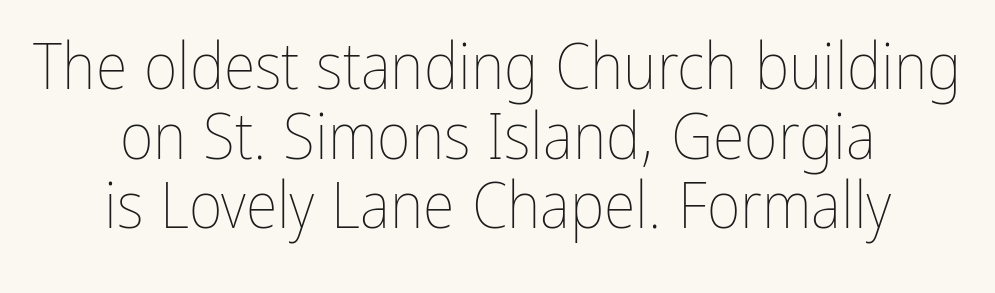
Q: Is the text bold? A: No.
Q: Is the text italic (slanted)? A: No, it is upright.
Q: Is the text underlined? A: No.
Q: How is the paragraph aligned? A: Centered.
Q: Is the spacing between letters normal or unusually wide? A: Normal.
Q: Is the spacing between lines tight, normal or loose? A: Tight.
Q: Width (condensed, normal, or wide)? A: Condensed.
Q: Stroke contrast? A: Low.
Q: x-height? A: Medium.
Q: Monospaced? A: No.
